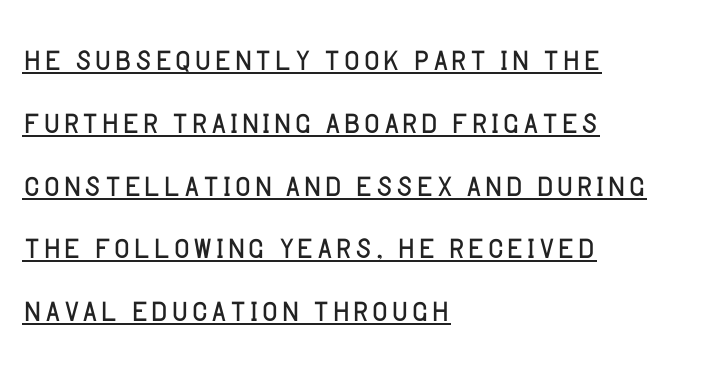
This sample has the flowing, uneven cadence of proportional lettering. Each letter's strokes conclude bluntly, with no projecting serifs. A baseline rule has been typeset under these characters. A student would call this left alignment; a typographer would say flush left, rag right. Rows of type keep a routine distance in the vertical direction. The typesetting does not lean heavy: it is not bold.
